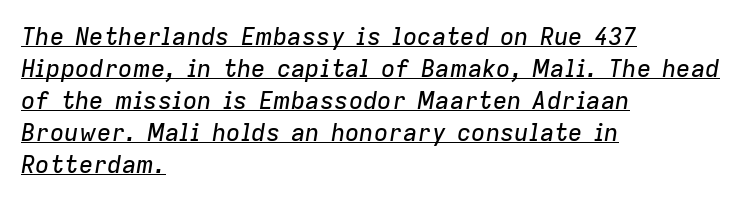
{"italic": "yes", "lean": "right", "slant_degrees": 9, "underline": "yes", "align": "left", "line_spacing": "normal", "line_spacing_ratio": 1.33, "letter_spacing": "normal", "letter_spacing_em": 0.0, "glyph_px": 24}
